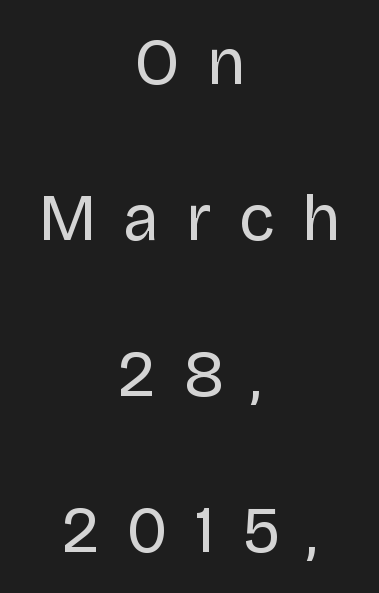
{"serif": "no", "italic": "no", "bold": "no", "weight": "regular", "width": "normal", "stroke_contrast": "low", "x_height": "large", "monospaced": "no", "underline": "no", "align": "center", "line_spacing": "loose", "line_spacing_ratio": 2.4, "letter_spacing": "wide", "letter_spacing_em": 0.42, "glyph_px": 65}
